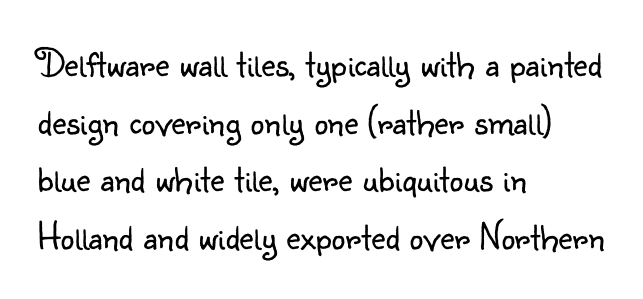
Q: Is the text bold? A: No.
Q: Is the text italic (slanted)? A: No, it is upright.
Q: Is the typeface a serif or a sans-serif typeface? A: Sans-serif.
Q: Is the text underlined? A: No.
Q: How is the paragraph aligned? A: Left-aligned.
Q: Is the spacing between letters normal or unusually wide? A: Normal.
Q: Is the spacing between lines tight, normal or loose? A: Normal.
Q: Width (condensed, normal, or wide)? A: Normal.
Q: Stroke contrast? A: Low.
Q: x-height? A: Small.
Q: Monospaced? A: No.
